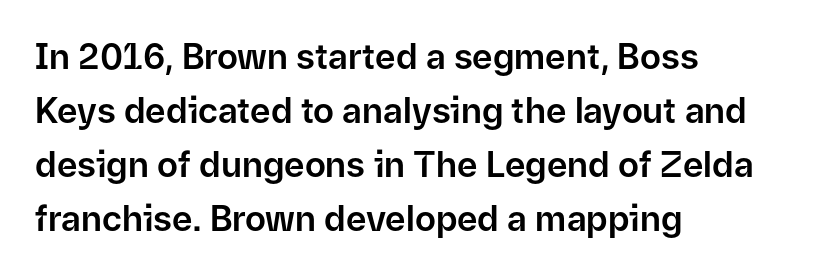
The image shows 35 px sans-serif type, upright; set left-aligned, normal line spacing (1.54x), normal letter spacing, not underlined; low stroke contrast and a medium x-height.
